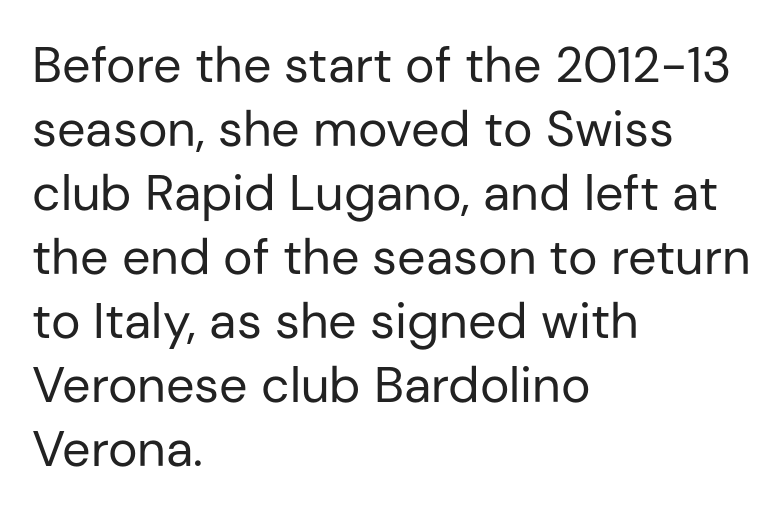
Q: Is the text bold? A: No.
Q: Is the text italic (slanted)? A: No, it is upright.
Q: Is the typeface a serif or a sans-serif typeface? A: Sans-serif.
Q: Is the text underlined? A: No.
Q: How is the paragraph aligned? A: Left-aligned.
Q: Is the spacing between letters normal or unusually wide? A: Normal.
Q: Is the spacing between lines tight, normal or loose? A: Normal.
Q: Width (condensed, normal, or wide)? A: Normal.
Q: Stroke contrast? A: Low.
Q: x-height? A: Medium.
Q: Monospaced? A: No.
